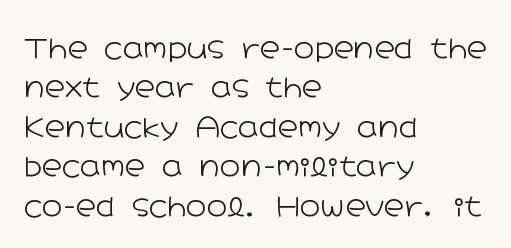
The image shows 28 px light, wide sans-serif type, upright; set left-aligned, normal line spacing (1.41x), normal letter spacing, not underlined; low stroke contrast and a medium x-height.
